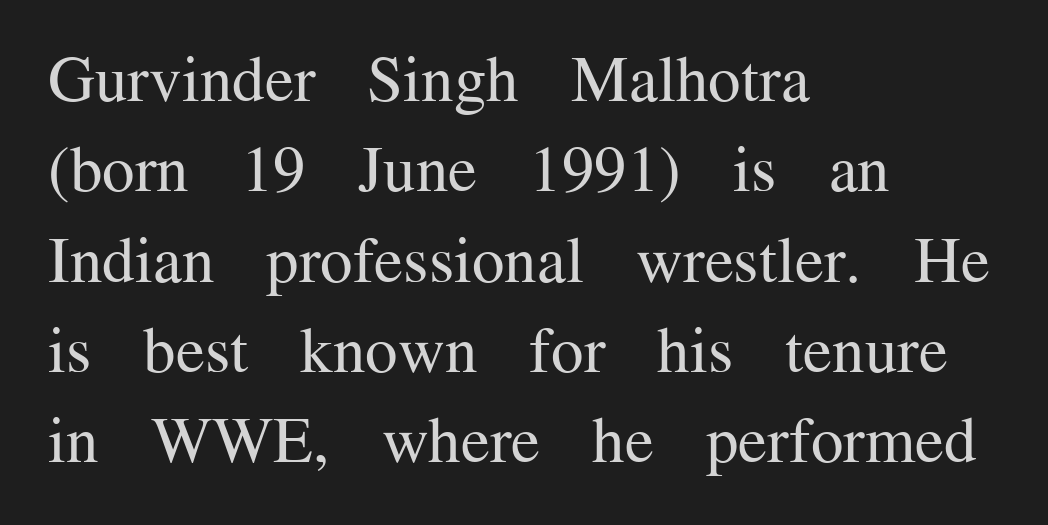
The image shows 65 px regular-weight serif type, upright; set left-aligned, normal line spacing (1.39x), normal letter spacing, not underlined; medium stroke contrast and a medium x-height.
